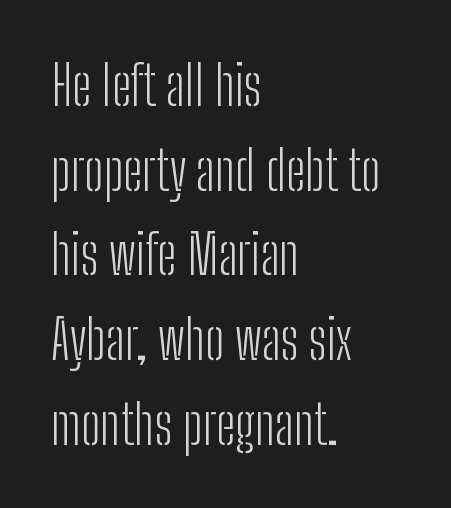
Q: Is the text bold? A: No.
Q: Is the text italic (slanted)? A: No, it is upright.
Q: Is the typeface a serif or a sans-serif typeface? A: Sans-serif.
Q: Is the text underlined? A: No.
Q: How is the paragraph aligned? A: Left-aligned.
Q: Is the spacing between letters normal or unusually wide? A: Normal.
Q: Is the spacing between lines tight, normal or loose? A: Normal.
Q: Width (condensed, normal, or wide)? A: Condensed.
Q: Stroke contrast? A: Low.
Q: x-height? A: Medium.
Q: Monospaced? A: No.
